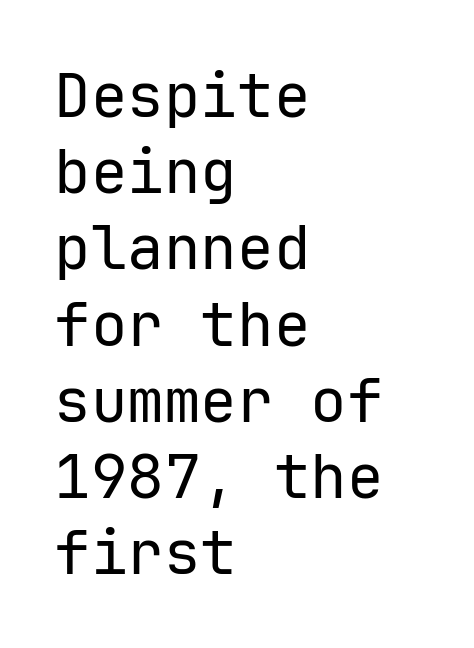
Q: Is the text bold? A: No.
Q: Is the text italic (slanted)? A: No, it is upright.
Q: Is the typeface a serif or a sans-serif typeface? A: Sans-serif.
Q: Is the text underlined? A: No.
Q: How is the paragraph aligned? A: Left-aligned.
Q: Is the spacing between letters normal or unusually wide? A: Normal.
Q: Is the spacing between lines tight, normal or loose? A: Normal.
Q: Width (condensed, normal, or wide)? A: Normal.
Q: Stroke contrast? A: Low.
Q: x-height? A: Medium.
Q: Monospaced? A: Yes.
